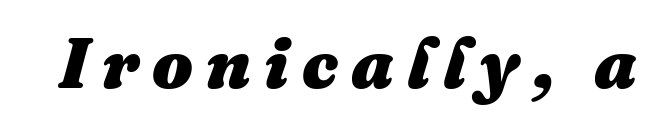
{"italic": "yes", "lean": "right", "slant_degrees": 16, "bold": "yes", "weight": "heavy", "width": "normal", "stroke_contrast": "medium", "x_height": "medium", "monospaced": "no", "underline": "no", "glyph_px": 72}
